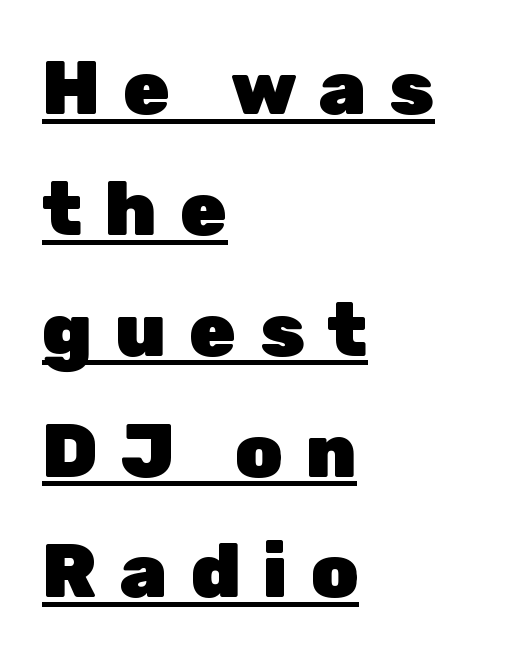
Q: Is the text bold? A: Yes.
Q: Is the text italic (slanted)? A: No, it is upright.
Q: Is the typeface a serif or a sans-serif typeface? A: Sans-serif.
Q: Is the text underlined? A: Yes.
Q: How is the paragraph aligned? A: Left-aligned.
Q: Is the spacing between letters normal or unusually wide? A: Unusually wide.
Q: Is the spacing between lines tight, normal or loose? A: Normal.
Q: Width (condensed, normal, or wide)? A: Normal.
Q: Stroke contrast? A: Low.
Q: x-height? A: Medium.
Q: Monospaced? A: No.
